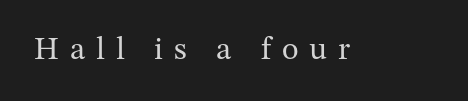
Each letter keeps its own natural width here, so spacing adapts to shape. If you drew a line through each stem, it would be perfectly vertical. Loose tracking; the words dissolve into strings of separated letters. The gap between lines stays unmarked. Are there feet on the stems? There are — it's a serif. The face looks like a standard text weight, possibly lighter.
